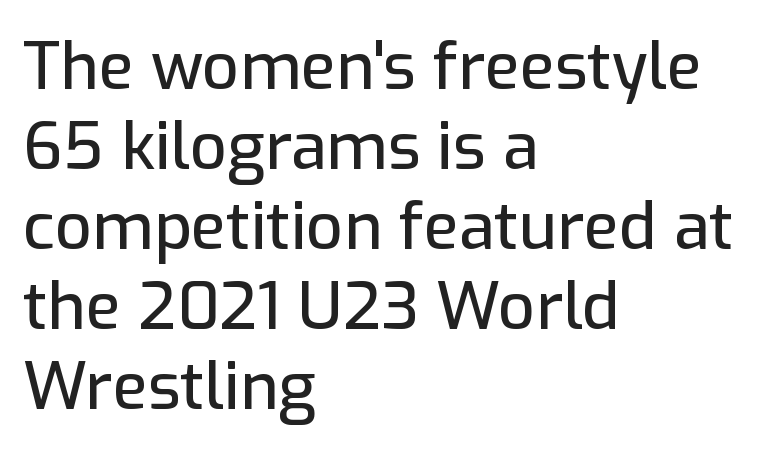
The image shows 65 px sans-serif type, upright; set left-aligned, line spacing 1.23x, normal letter spacing, not underlined; low stroke contrast and a medium x-height.
